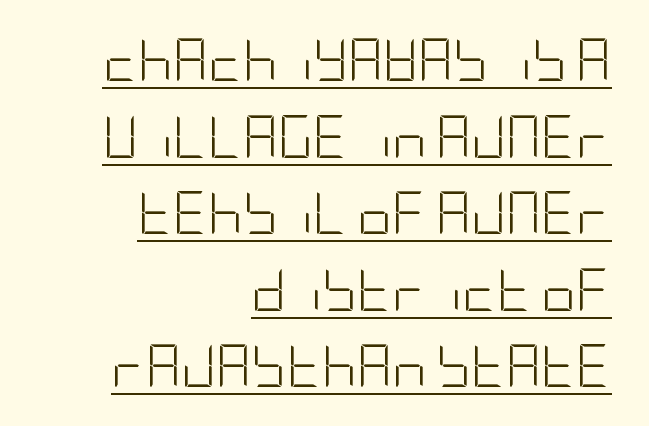
Serif or sans? Sans — the stroke terminals are bare. All the whitespace from short lines collects on the left. The letters look calm and open, with moderate or lighter stems. The axis of the letterforms is exactly vertical.
